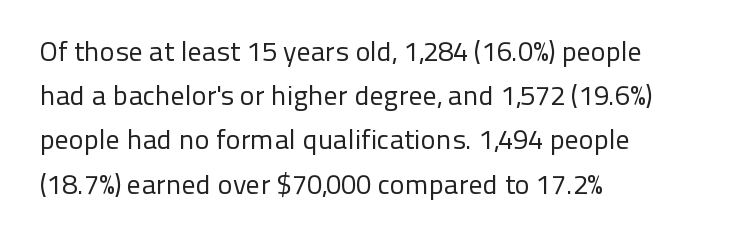
Q: Is the text bold? A: No.
Q: Is the text italic (slanted)? A: No, it is upright.
Q: Is the typeface a serif or a sans-serif typeface? A: Sans-serif.
Q: Is the text underlined? A: No.
Q: How is the paragraph aligned? A: Left-aligned.
Q: Is the spacing between letters normal or unusually wide? A: Normal.
Q: Is the spacing between lines tight, normal or loose? A: Normal.
Q: Width (condensed, normal, or wide)? A: Normal.
Q: Stroke contrast? A: Low.
Q: x-height? A: Medium.
Q: Monospaced? A: No.
